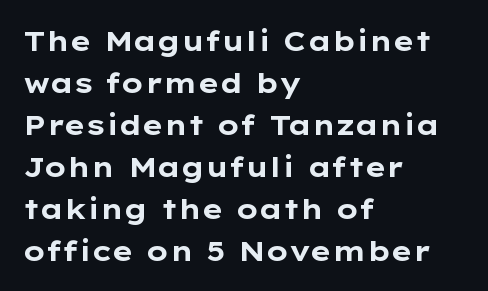
Characters remain perfectly vertical along every line. A typesetter would call this leading conventional body-copy spacing. This rendering employs a face without finishing strokes, i.e., a sans-serif. Here the glyphs are tracked normally, forming tight word shapes.
